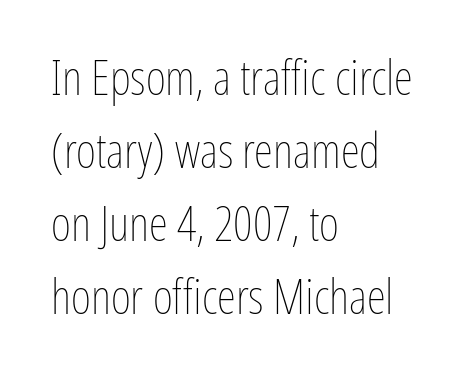
Posture: vertical. Each new line begins a customary step beneath the previous one. Rule under the text: the space is simply empty. Tracking here is standard; glyphs follow each other at the usual distance. The setting favours the left margin, as ordinary paragraphs usually do.
